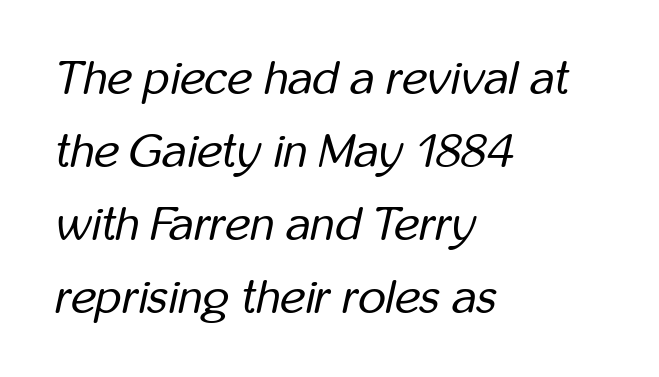
{"italic": "yes", "lean": "right", "slant_degrees": 12, "bold": "no", "weight": "regular", "width": "condensed", "stroke_contrast": "low", "x_height": "medium", "monospaced": "no", "underline": "no", "align": "left", "line_spacing": "normal", "line_spacing_ratio": 1.52, "letter_spacing": "normal", "letter_spacing_em": 0.0, "glyph_px": 48}
